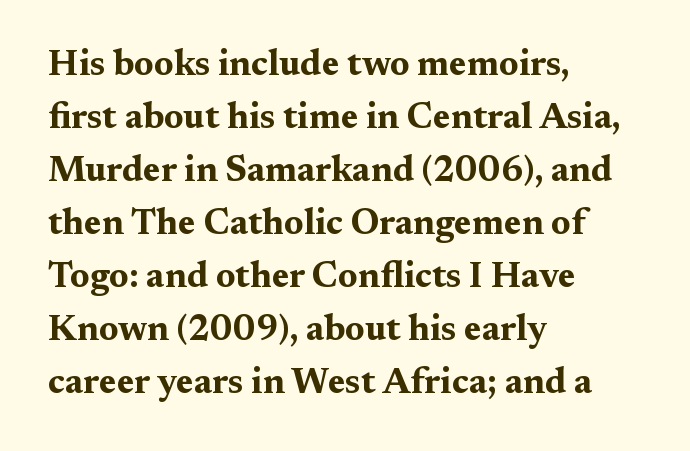
Honestly, the row spacing looks completely unremarkable. Little horizontal feet cap the strokes, marking this as serif type. Emphasis by weight is at full strength: bold. Descender tails drop into unmarked territory. Casual observation: everything's shoved over to the left. Italic: no, the glyphs are upright roman.
